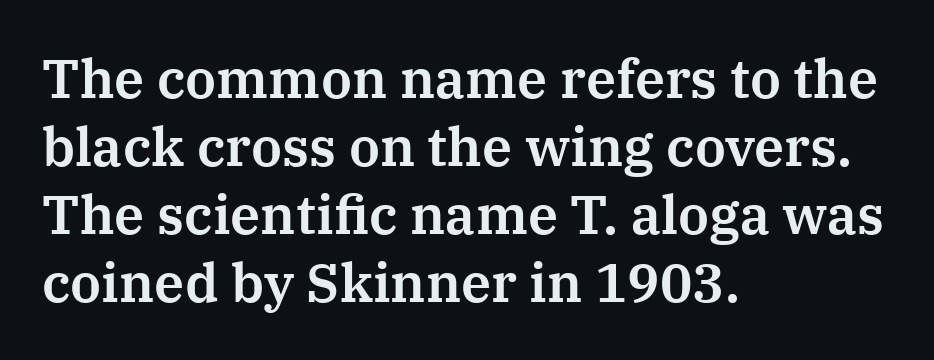
The image shows 54 px serif type, upright; set left-aligned, normal line spacing (1.26x), normal letter spacing, not underlined; medium stroke contrast and a medium x-height.
